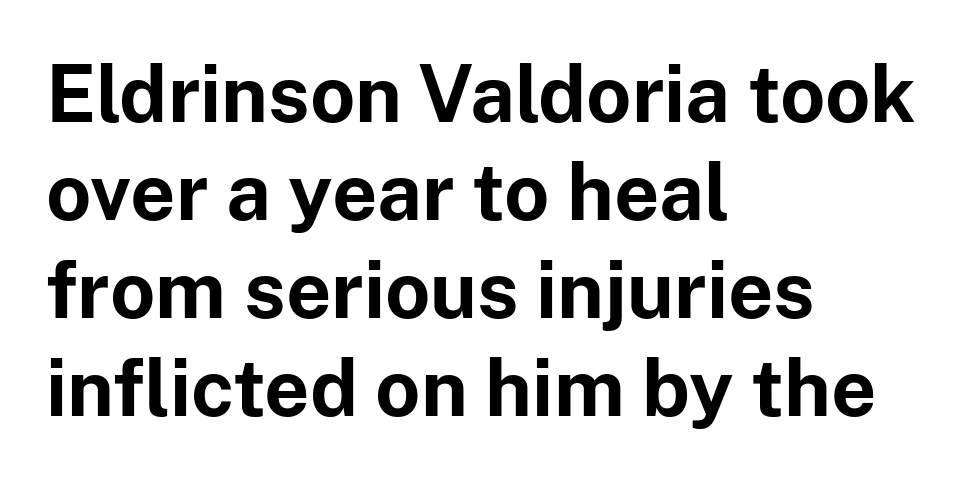
The image shows 79 px bold sans-serif type, upright; set left-aligned, line spacing 1.24x, normal letter spacing, not underlined; low stroke contrast and a medium x-height.
